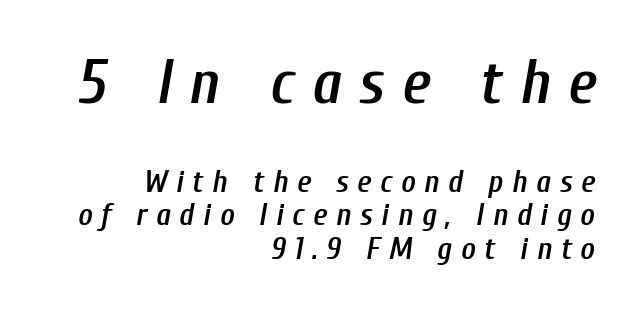
The passage shown is semibold, sitting just below true bold. Character widths vary here, with narrow letters taking less room than wide ones. Tightly led — the rows are bunched. Bigger letters appear in the top chunk; the bottom chunk is reduced. Characters follow at a spacing far wider than the type designer built in. The lines are quadded right.
